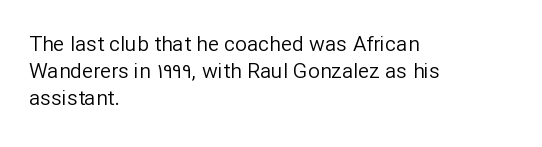
The image shows 21 px text type, upright; set left-aligned, normal line spacing (1.29x), normal letter spacing, not underlined.
